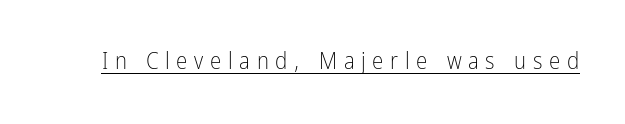
Q: Is the text bold? A: No.
Q: Is the text italic (slanted)? A: No, it is upright.
Q: Is the text underlined? A: Yes.
Q: Is the spacing between letters normal or unusually wide? A: Unusually wide.
